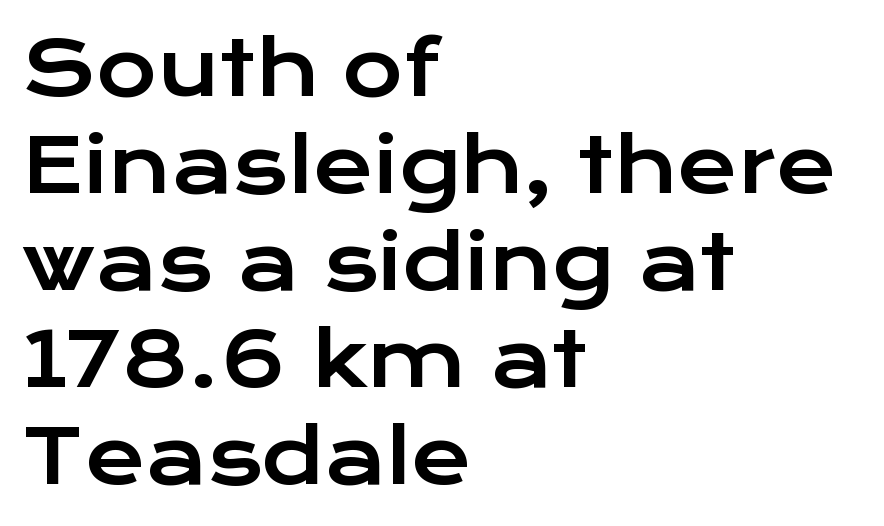
The image shows 74 px wide sans-serif type, upright; set left-aligned, normal line spacing (1.31x), normal letter spacing, not underlined; low stroke contrast and a medium x-height.
